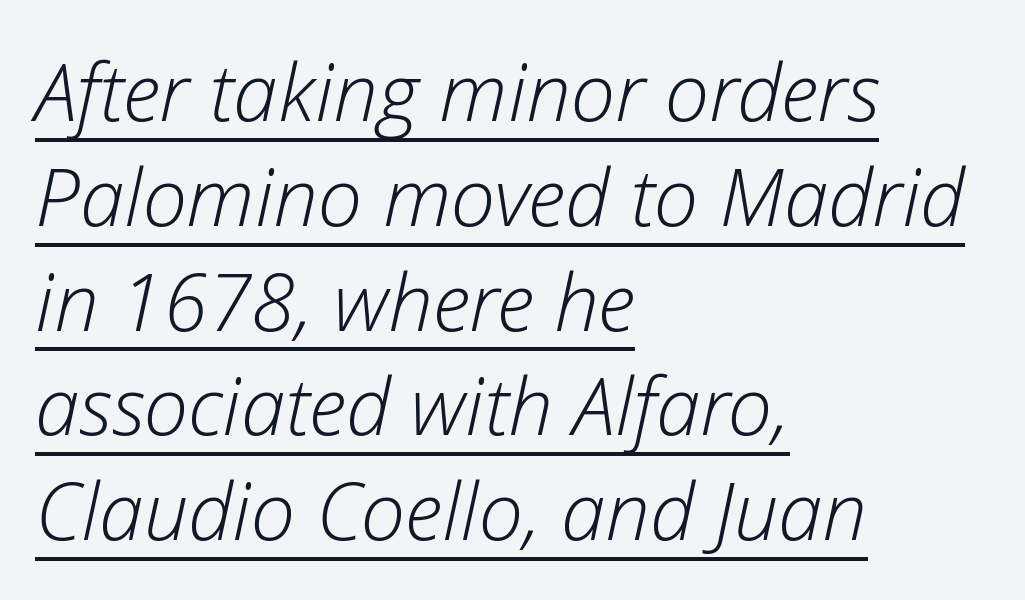
The image shows 80 px light type, italic (leaning right); set left-aligned, normal line spacing (1.31x), normal letter spacing, underlined; low stroke contrast and a medium x-height.
